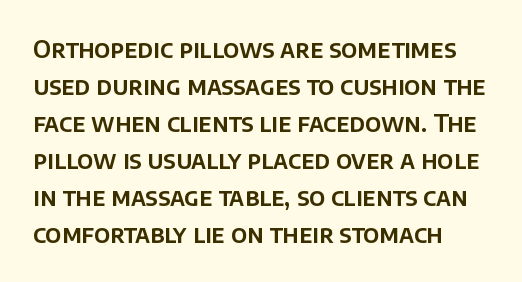
{"italic": "no", "underline": "no", "align": "left", "line_spacing": "normal", "line_spacing_ratio": 1.54, "letter_spacing": "normal", "letter_spacing_em": 0.0, "glyph_px": 24}
